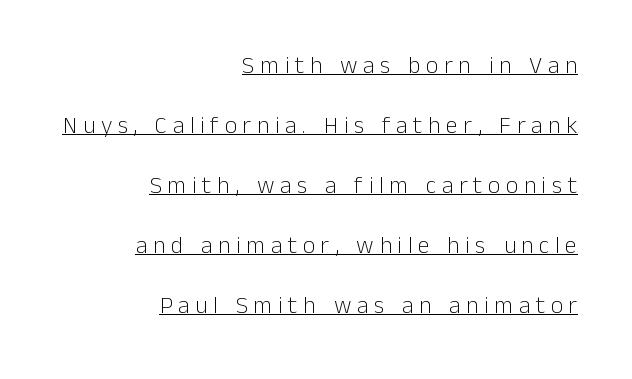
The image shows 24 px text type, upright; set right-aligned, loose line spacing (2.5x), unusually wide letter spacing (+0.23 em), underlined.
